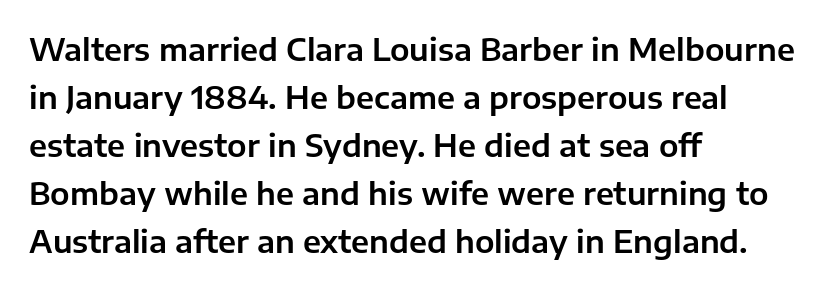
Posture: vertical. Check where the strokes stop: nothing finishes them off — pure sans. A typesetter would call this proportional, since set widths differ per character. The letterforms sit shoulder to shoulder at normal distance. In terms of leading, this rendering sits right in the middle. Underlining? Definitely not there.
